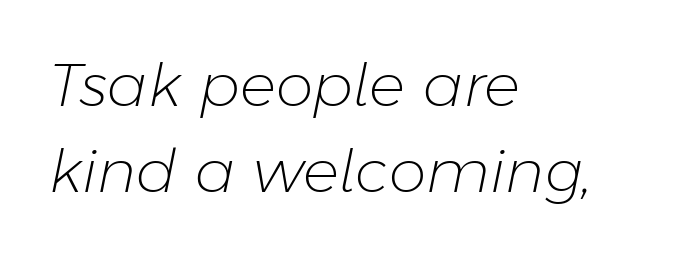
{"italic": "yes", "lean": "right", "slant_degrees": 11, "bold": "no", "weight": "light", "width": "normal", "stroke_contrast": "low", "x_height": "medium", "monospaced": "no", "underline": "no", "align": "left", "line_spacing": "normal", "line_spacing_ratio": 1.43, "letter_spacing": "normal", "letter_spacing_em": 0.0, "glyph_px": 60}
